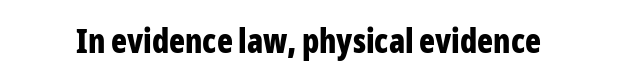
Q: Is the text bold? A: Yes.
Q: Is the text italic (slanted)? A: No, it is upright.
Q: Is the typeface a serif or a sans-serif typeface? A: Sans-serif.
Q: Is the text underlined? A: No.
Q: Is the spacing between letters normal or unusually wide? A: Normal.
Q: Width (condensed, normal, or wide)? A: Condensed.
Q: Stroke contrast? A: Low.
Q: x-height? A: Medium.
Q: Monospaced? A: No.
